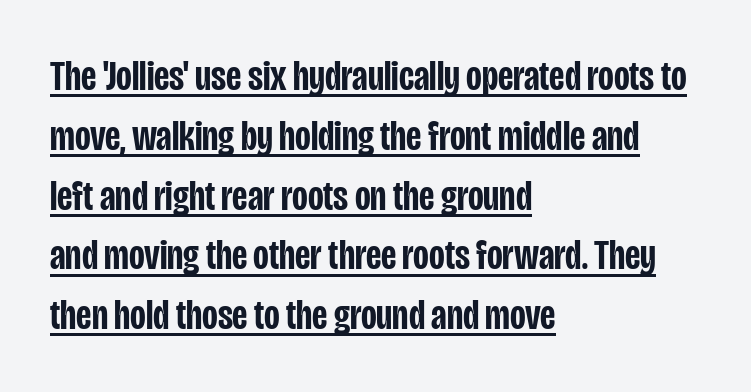
A rule runs beneath these lines of type. Honestly, the letter spacing is just normal — you wouldn't notice it. Layout note: lines flush left. Italic? Not at all — the glyphs are vertical. Regular leading.
